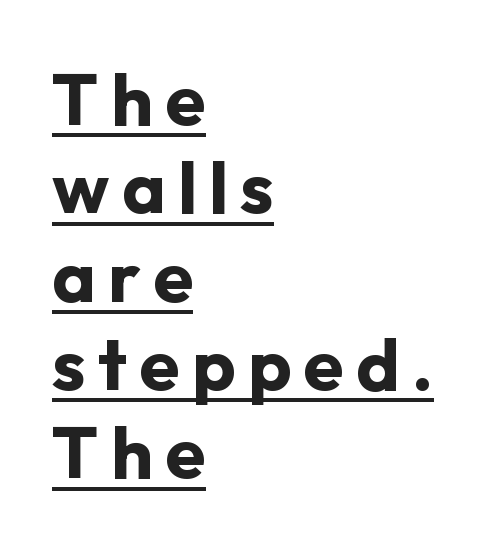
Q: Is the text bold? A: Yes.
Q: Is the text italic (slanted)? A: No, it is upright.
Q: Is the typeface a serif or a sans-serif typeface? A: Sans-serif.
Q: Is the text underlined? A: Yes.
Q: How is the paragraph aligned? A: Left-aligned.
Q: Width (condensed, normal, or wide)? A: Normal.
Q: Stroke contrast? A: Low.
Q: x-height? A: Medium.
Q: Monospaced? A: No.
